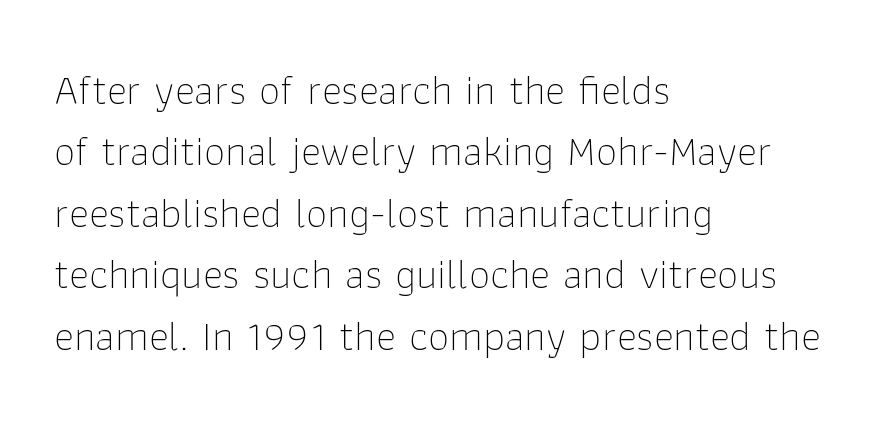
{"serif": "no", "italic": "no", "bold": "no", "weight": "thin", "width": "normal", "stroke_contrast": "low", "x_height": "medium", "monospaced": "no", "underline": "no", "align": "left", "line_spacing": "normal", "line_spacing_ratio": 1.43, "letter_spacing": "normal", "letter_spacing_em": 0.0, "glyph_px": 43}
